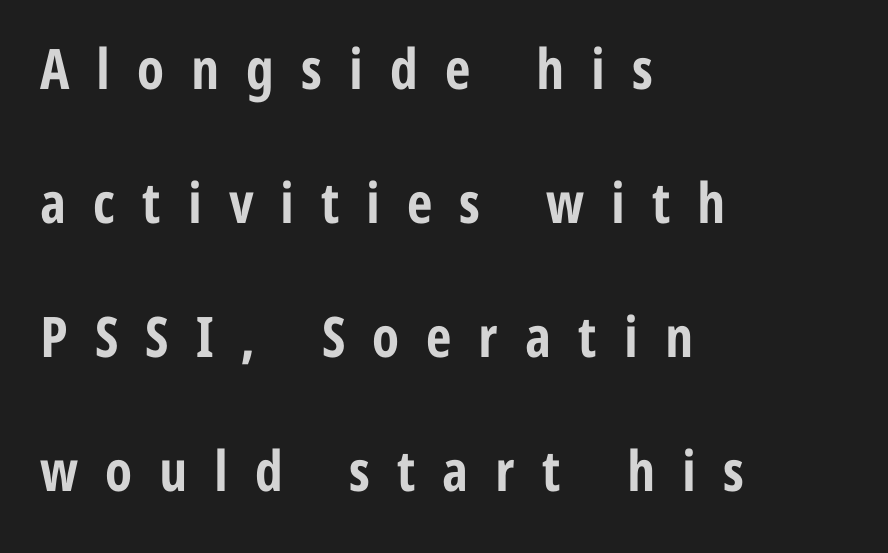
Q: Is the text bold? A: Yes.
Q: Is the text italic (slanted)? A: No, it is upright.
Q: Is the typeface a serif or a sans-serif typeface? A: Sans-serif.
Q: Is the text underlined? A: No.
Q: How is the paragraph aligned? A: Left-aligned.
Q: Is the spacing between letters normal or unusually wide? A: Unusually wide.
Q: Is the spacing between lines tight, normal or loose? A: Loose.
Q: Width (condensed, normal, or wide)? A: Condensed.
Q: Stroke contrast? A: Low.
Q: x-height? A: Medium.
Q: Monospaced? A: No.
